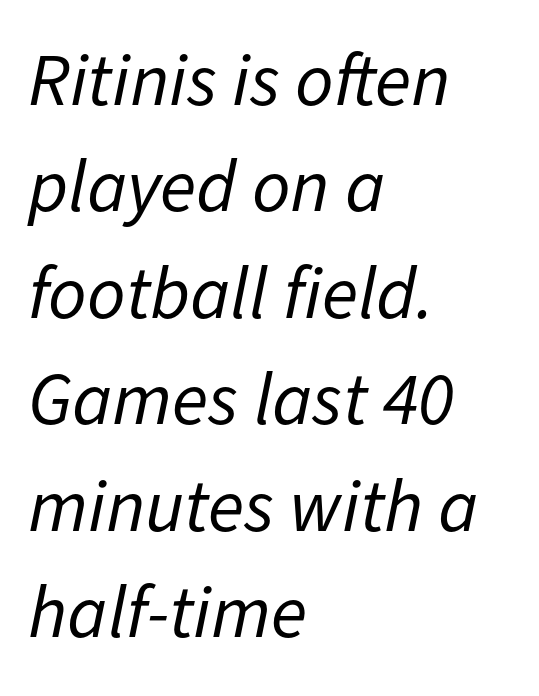
The image shows 75 px regular-weight type, italic (leaning right); set left-aligned, normal line spacing (1.42x), normal letter spacing, not underlined; low stroke contrast and a medium x-height.
